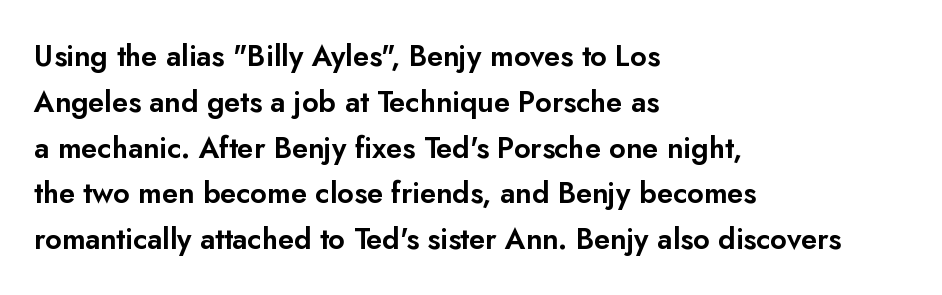
Q: Is the text italic (slanted)? A: No, it is upright.
Q: Is the typeface a serif or a sans-serif typeface? A: Sans-serif.
Q: Is the text underlined? A: No.
Q: How is the paragraph aligned? A: Left-aligned.
Q: Is the spacing between letters normal or unusually wide? A: Normal.
Q: Is the spacing between lines tight, normal or loose? A: Normal.
Q: Width (condensed, normal, or wide)? A: Normal.
Q: Stroke contrast? A: Low.
Q: x-height? A: Small.
Q: Monospaced? A: No.
